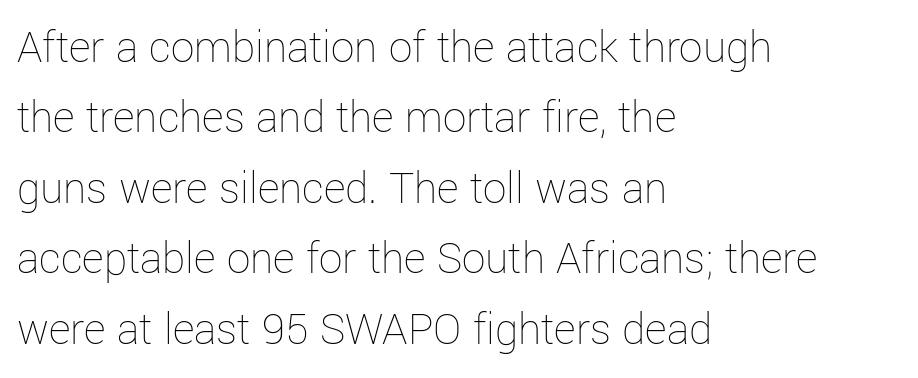
{"italic": "no", "bold": "no", "weight": "thin", "width": "normal", "stroke_contrast": "low", "x_height": "medium", "monospaced": "no", "underline": "no", "align": "left", "line_spacing": "normal", "line_spacing_ratio": 1.5, "letter_spacing": "normal", "letter_spacing_em": 0.0, "glyph_px": 47}
